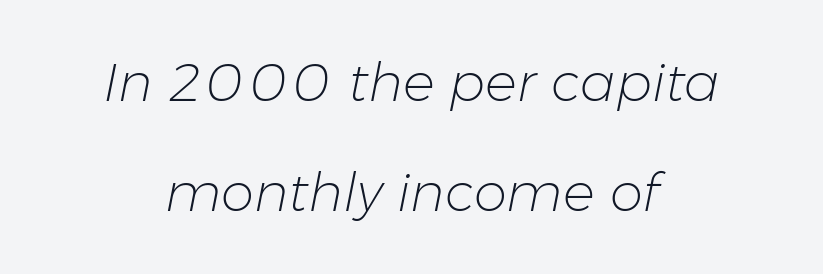
{"italic": "yes", "lean": "right", "slant_degrees": 11, "bold": "no", "weight": "light", "width": "normal", "stroke_contrast": "low", "x_height": "medium", "monospaced": "no", "underline": "no", "align": "center", "line_spacing": "loose", "line_spacing_ratio": 2.07, "letter_spacing": "normal", "letter_spacing_em": 0.0, "glyph_px": 53}
